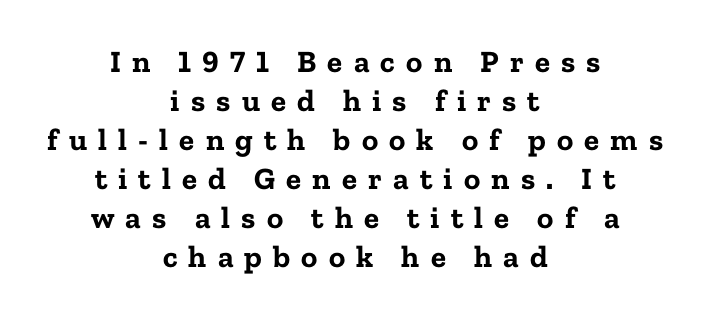
The image shows 31 px bold serif type, upright; set centered, normal line spacing (1.26x), unusually wide letter spacing (+0.36 em), not underlined; low stroke contrast and a medium x-height.
